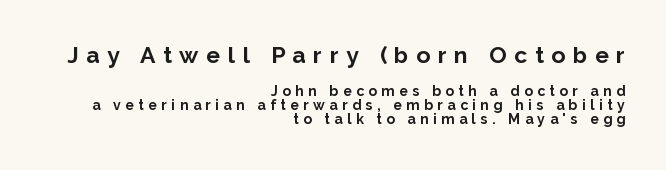
{"italic": "no", "bold": "yes", "underline": "no", "align": "right", "line_spacing": "tight", "line_spacing_ratio": 1.0, "letter_spacing": "wide", "letter_spacing_em": 0.33, "larger_block": "first", "size_ratio": 1.64, "glyph_px": 23}
